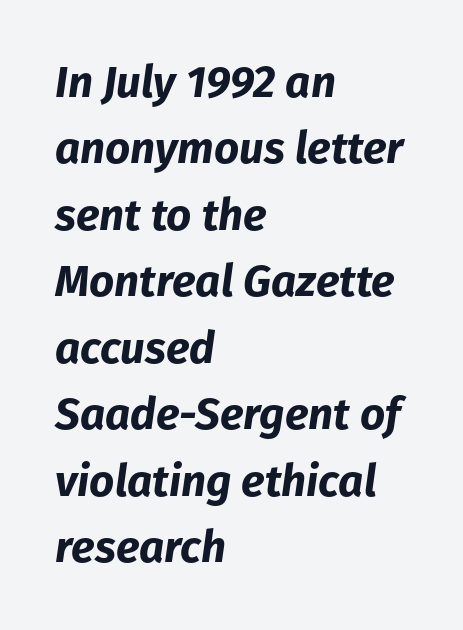
{"italic": "yes", "lean": "right", "slant_degrees": 8, "bold": "yes", "weight": "bold", "width": "normal", "stroke_contrast": "low", "x_height": "medium", "monospaced": "no", "underline": "no", "align": "left", "line_spacing": "normal", "line_spacing_ratio": 1.51, "letter_spacing": "normal", "letter_spacing_em": 0.0, "glyph_px": 44}
